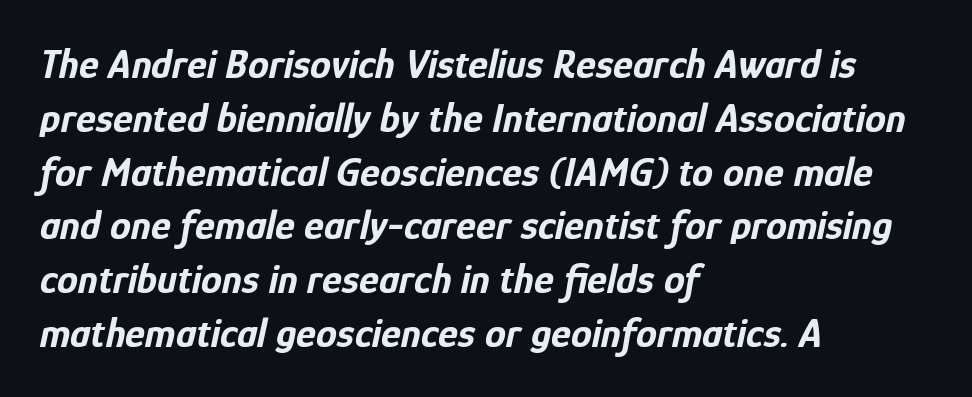
Between one letter and the next there's only the usual sliver of space. Reading down the column, the eye jumps a familiar distance to each next line. In terms of weight, the rendering is a true, heavy bold. This sample is left-justified, so line endings fall wherever the words run out. Only glyphs here, with clear space below each row. Yep, that's italic — everything's leaning.
